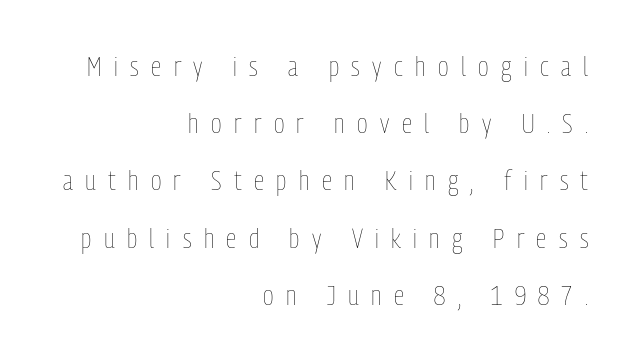
Q: Is the text bold? A: No.
Q: Is the text italic (slanted)? A: No, it is upright.
Q: Is the text underlined? A: No.
Q: How is the paragraph aligned? A: Right-aligned.
Q: Is the spacing between letters normal or unusually wide? A: Unusually wide.
Q: Is the spacing between lines tight, normal or loose? A: Loose.
